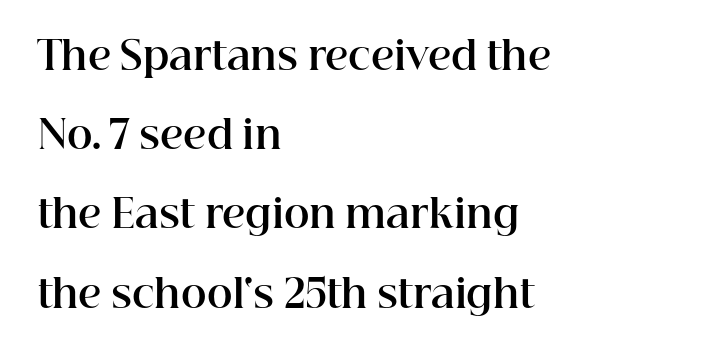
{"serif": "yes", "italic": "no", "bold": "yes", "weight": "bold", "width": "normal", "stroke_contrast": "high", "x_height": "medium", "monospaced": "no", "underline": "no", "align": "left", "line_spacing": "loose", "line_spacing_ratio": 2.03, "letter_spacing": "normal", "letter_spacing_em": 0.0, "glyph_px": 39}
